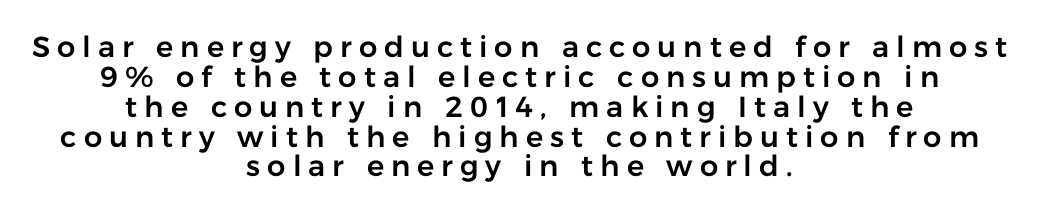
The image shows 29 px sans-serif type, upright; set centered, tight line spacing (1.03x), unusually wide letter spacing (+0.24 em), not underlined; low stroke contrast and a medium x-height.
